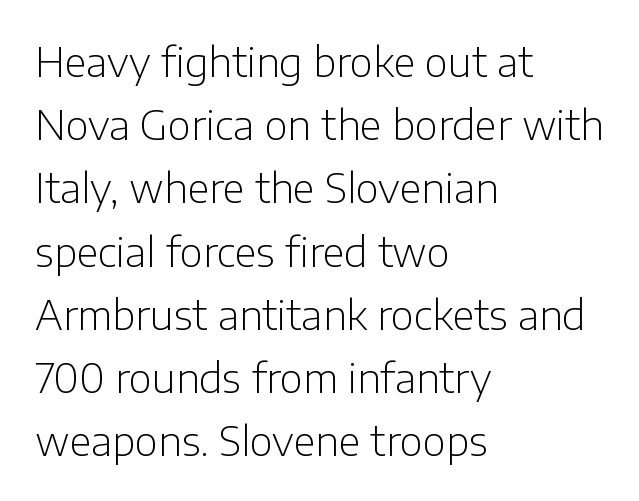
Q: Is the text bold? A: No.
Q: Is the text italic (slanted)? A: No, it is upright.
Q: Is the typeface a serif or a sans-serif typeface? A: Sans-serif.
Q: Is the text underlined? A: No.
Q: How is the paragraph aligned? A: Left-aligned.
Q: Is the spacing between letters normal or unusually wide? A: Normal.
Q: Is the spacing between lines tight, normal or loose? A: Normal.
Q: Width (condensed, normal, or wide)? A: Normal.
Q: Stroke contrast? A: Low.
Q: x-height? A: Medium.
Q: Monospaced? A: No.
